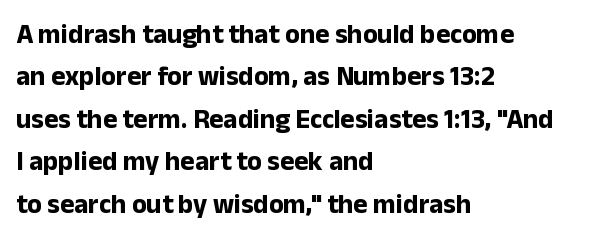
{"italic": "no", "bold": "yes", "underline": "no", "align": "left", "line_spacing": "normal", "line_spacing_ratio": 1.57, "letter_spacing": "normal", "letter_spacing_em": 0.0, "glyph_px": 27}
